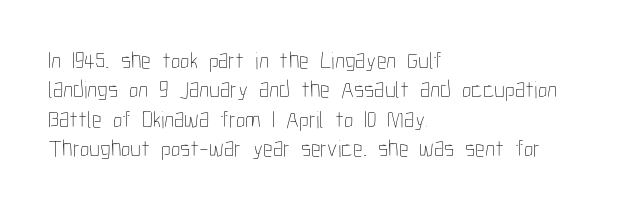
Q: Is the text bold? A: No.
Q: Is the text italic (slanted)? A: No, it is upright.
Q: Is the text underlined? A: No.
Q: How is the paragraph aligned? A: Left-aligned.
Q: Is the spacing between letters normal or unusually wide? A: Normal.
